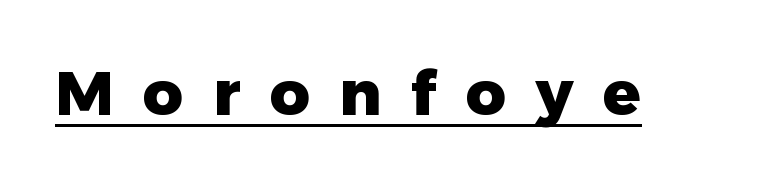
The image shows 62 px heavy sans-serif type, upright; set unusually wide letter spacing (+0.48 em), underlined; low stroke contrast and a medium x-height.
